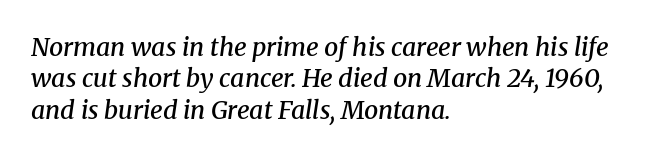
The image shows 25 px text type, italic (leaning right); set left-aligned, normal line spacing (1.26x), normal letter spacing, not underlined.
